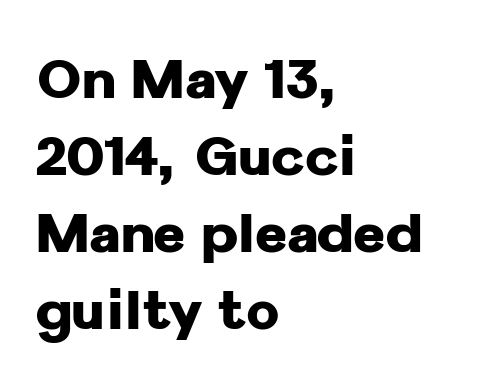
Q: Is the text bold? A: Yes.
Q: Is the text italic (slanted)? A: No, it is upright.
Q: Is the typeface a serif or a sans-serif typeface? A: Sans-serif.
Q: Is the text underlined? A: No.
Q: How is the paragraph aligned? A: Left-aligned.
Q: Is the spacing between letters normal or unusually wide? A: Normal.
Q: Is the spacing between lines tight, normal or loose? A: Normal.
Q: Width (condensed, normal, or wide)? A: Normal.
Q: Stroke contrast? A: Low.
Q: x-height? A: Medium.
Q: Monospaced? A: No.
